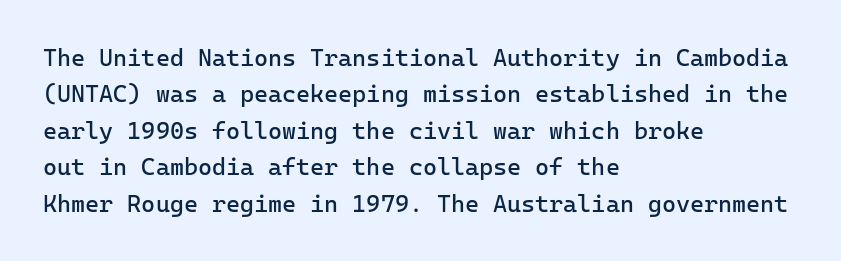
The foot of each line stays bare and open. These lines stack with their left ends in a neat column. Italic: no, the glyphs are upright roman. These lines sit exactly where default settings would place them.
